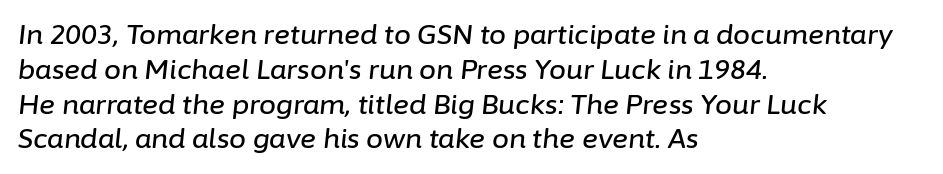
{"italic": "yes", "lean": "right", "slant_degrees": 6, "underline": "no", "align": "left", "line_spacing": "normal", "line_spacing_ratio": 1.29, "letter_spacing": "normal", "letter_spacing_em": 0.0, "glyph_px": 27}
